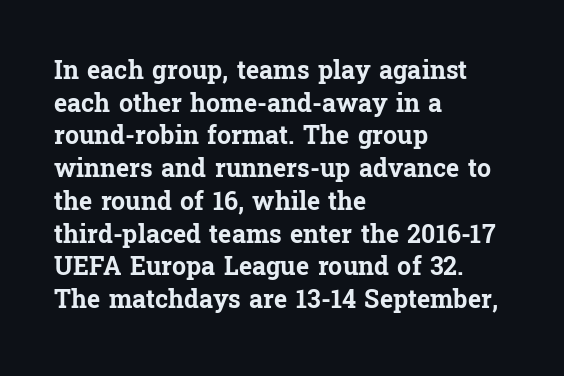
The image shows 25 px bold type, upright; set left-aligned, normal line spacing (1.31x), normal letter spacing, not underlined.
